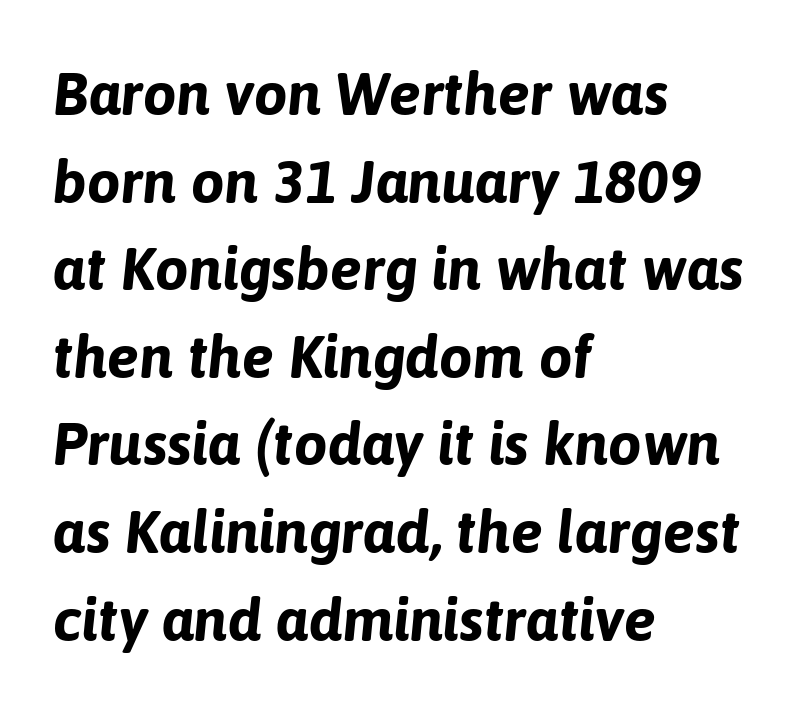
The face used here has a pronounced slope to its letters. Caption: bold face, heavy strokes. Spacing verdict: proportional, widths tailored to each character. One-word summary of the alignment: left. Each new line begins a customary step beneath the previous one. Glance below the letters and you will spot only blank space.
